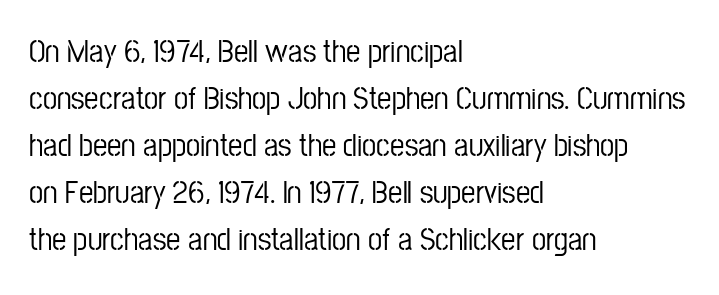
Examine the stroke ends and you'll find no serifs. The line-height multiplier appears to be the usual default. The letters advance in unequal steps, a hallmark of proportional type. Glyph-to-glyph distance matches everyday printed text. Leftover space on each line is placed entirely after the last word.
